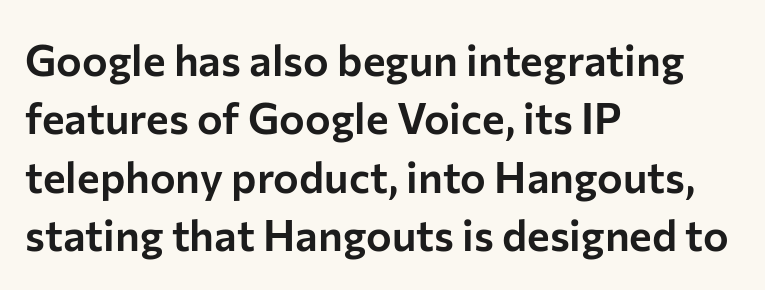
The image shows 43 px sans-serif type, upright; set left-aligned, normal line spacing (1.36x), normal letter spacing, not underlined; low stroke contrast and a medium x-height.
